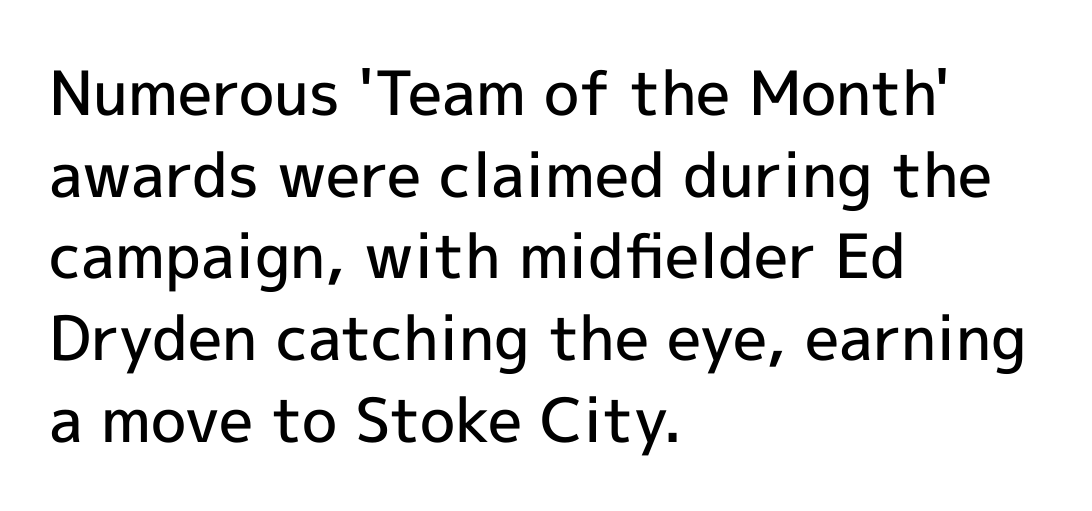
{"serif": "no", "italic": "no", "bold": "semi", "weight": "semibold", "width": "normal", "x_height": "medium", "monospaced": "no", "underline": "no", "align": "left", "line_spacing": "normal", "line_spacing_ratio": 1.34, "letter_spacing": "normal", "letter_spacing_em": 0.0, "glyph_px": 61}
